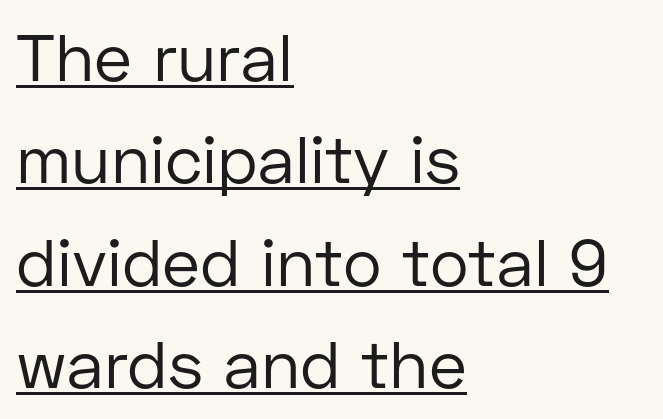
The image shows 66 px regular-weight sans-serif type, upright; set left-aligned, normal line spacing (1.55x), normal letter spacing, underlined; low stroke contrast and a medium x-height.
